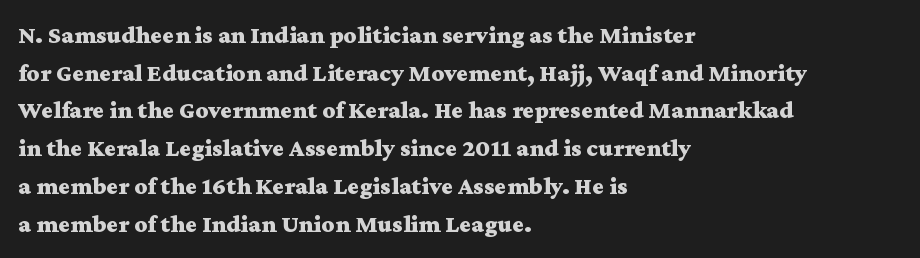
The image shows 25 px bold type, upright; set left-aligned, normal line spacing (1.51x), normal letter spacing, not underlined.
